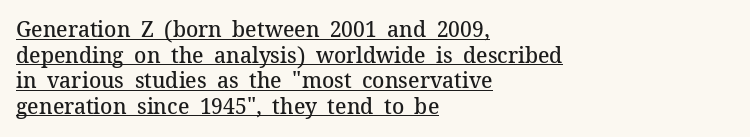
The image shows 21 px text type, upright; set left-aligned, line spacing 1.22x, normal letter spacing, underlined.
